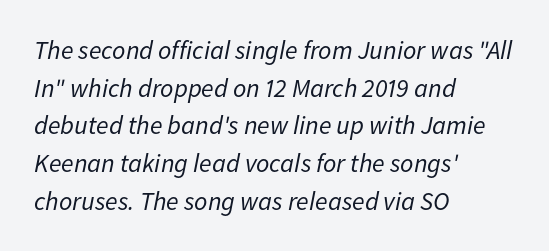
Caption: multi-line text, flush left, ragged right. Tall strokes in this sample are angled rather than plumb. Stroke mass is kept to a normal reading level or below. Regarding leading, the lines here are spaced in the standard way.
